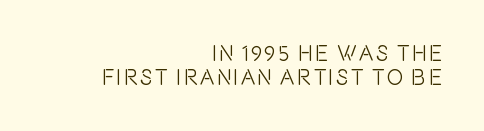
The image shows 22 px text type, upright; set right-aligned, tight line spacing (1.09x), not underlined.
